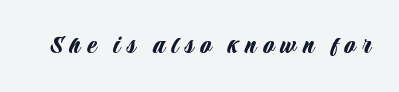
Q: Is the text italic (slanted)? A: Yes.
Q: Is the typeface a serif or a sans-serif typeface? A: Sans-serif.
Q: Is the text underlined? A: No.
Q: Is the spacing between letters normal or unusually wide? A: Unusually wide.
Q: Width (condensed, normal, or wide)? A: Condensed.
Q: Stroke contrast? A: Low.
Q: x-height? A: Large.
Q: Monospaced? A: No.
